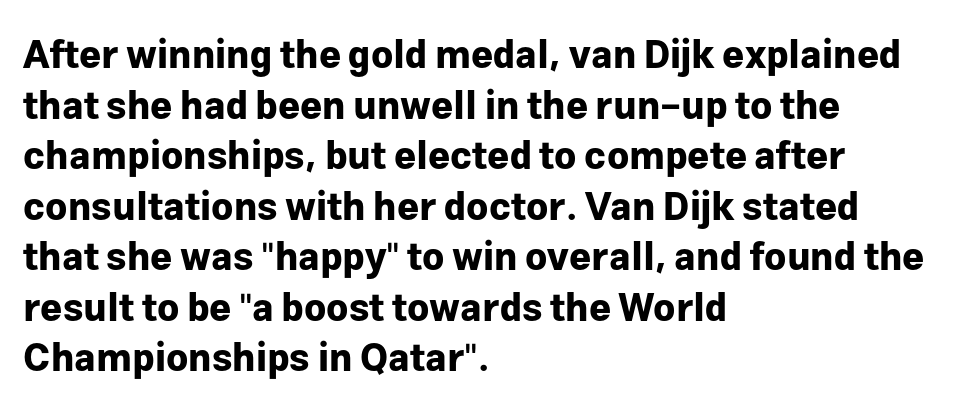
{"serif": "no", "italic": "no", "bold": "yes", "weight": "bold", "width": "normal", "stroke_contrast": "low", "x_height": "medium", "monospaced": "no", "underline": "no", "align": "left", "line_spacing": "normal", "line_spacing_ratio": 1.33, "letter_spacing": "normal", "letter_spacing_em": 0.0, "glyph_px": 38}
